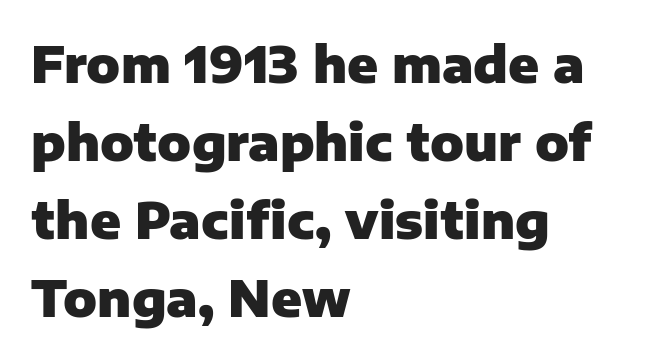
{"serif": "no", "italic": "no", "bold": "yes", "weight": "heavy", "width": "normal", "stroke_contrast": "low", "x_height": "medium", "monospaced": "no", "underline": "no", "align": "left", "line_spacing": "normal", "line_spacing_ratio": 1.56, "letter_spacing": "normal", "letter_spacing_em": 0.0, "glyph_px": 50}
